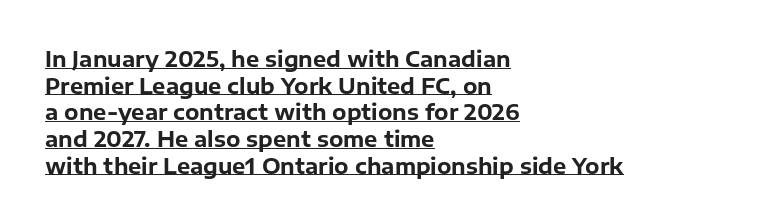
Q: Is the text bold? A: Yes.
Q: Is the text italic (slanted)? A: No, it is upright.
Q: Is the text underlined? A: Yes.
Q: How is the paragraph aligned? A: Left-aligned.
Q: Is the spacing between letters normal or unusually wide? A: Normal.
Q: Is the spacing between lines tight, normal or loose? A: Normal.
